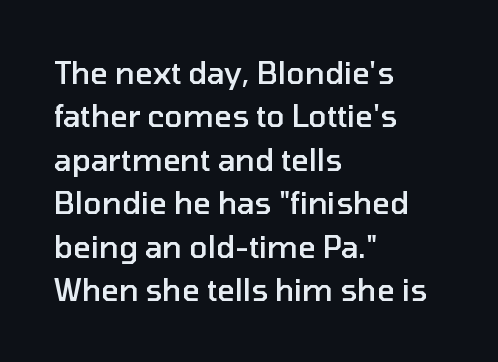
The image shows 30 px semibold sans-serif type, upright; set left-aligned, normal line spacing (1.45x), normal letter spacing, not underlined; low stroke contrast and a medium x-height.
